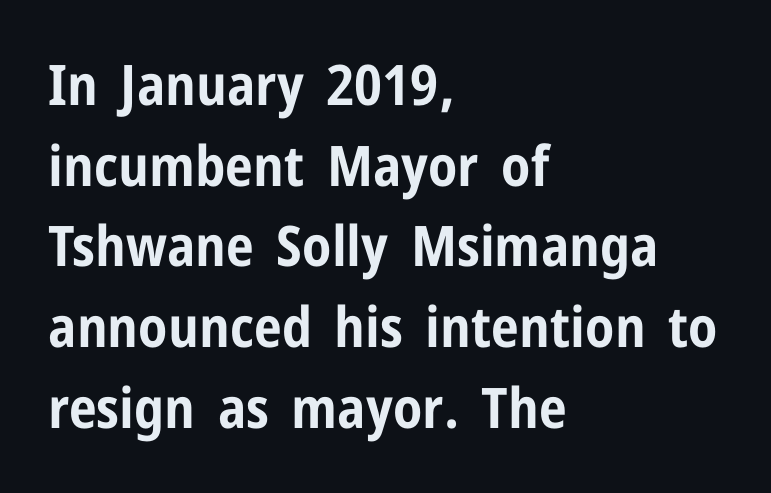
The image shows 56 px bold, condensed sans-serif type, upright; set left-aligned, normal line spacing (1.44x), normal letter spacing, not underlined; low stroke contrast and a medium x-height.
